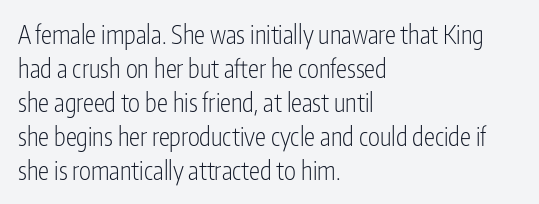
A normal amount of white space separates one row of letters from the next. Honestly, the letter spacing is just normal — you wouldn't notice it. The font's upright variant was chosen for this text. Is this a heavy cut? Hardly; it is regular or lighter. Caption: multi-line text, flush left, ragged right.
